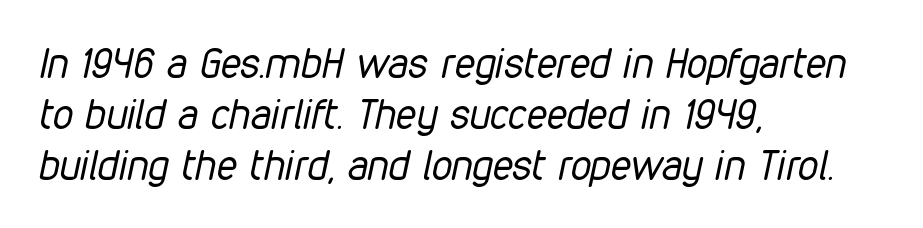
The face used here is proportionally spaced, like ordinary book or web type. You could call the tracking neutral — neither tight nor loose. Interline gaps are of average width in this sample. Is this a heavy cut? Hardly; it is regular or lighter.
